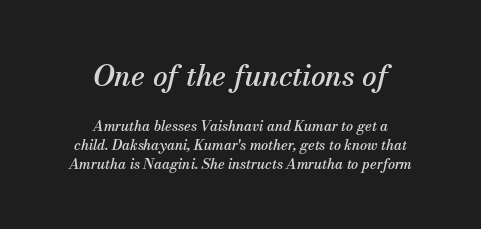
The face used here is proportionally spaced, like ordinary book or web type. Compared with ordinary roman type, these characters are visibly tilted. The upper block of text is set noticeably larger than the block beneath it. Tracking value appears to be zero — textbook default spacing. The text was rendered using a seriffed face with decorative stroke endings. Compared with a flush-left layout, this one balances lines on the center instead.
